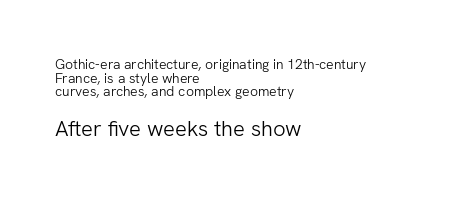
The image shows 22 px text type, upright; set left-aligned, tight line spacing (0.98x), normal letter spacing, not underlined; the second (bottom) block is 1.57x larger.
